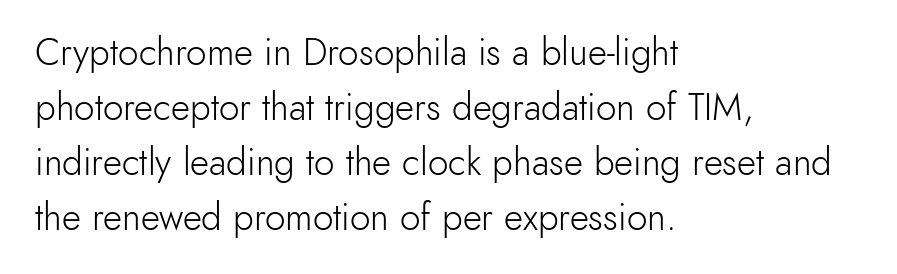
{"serif": "no", "italic": "no", "bold": "no", "weight": "light", "width": "normal", "x_height": "small", "monospaced": "no", "underline": "no", "align": "left", "line_spacing": "normal", "line_spacing_ratio": 1.49, "letter_spacing": "normal", "letter_spacing_em": 0.0, "glyph_px": 37}
